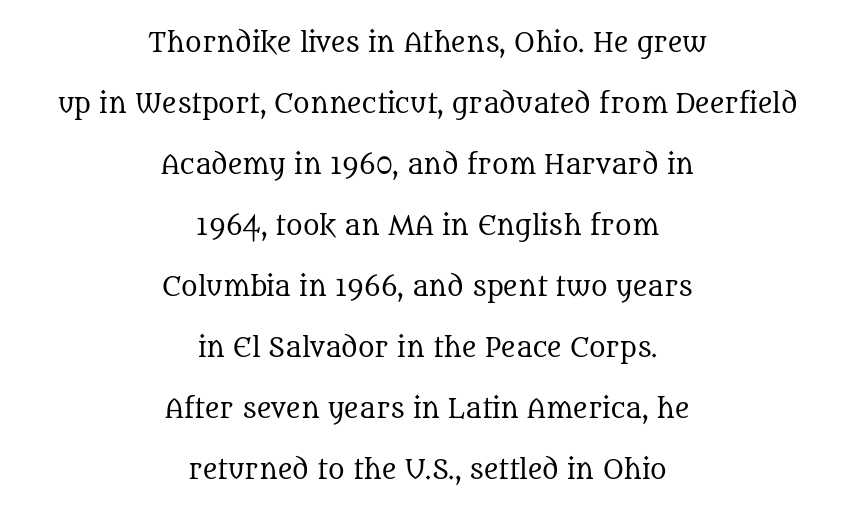
{"italic": "no", "bold": "no", "underline": "no", "align": "center", "line_spacing": "loose", "line_spacing_ratio": 2.44, "letter_spacing": "normal", "letter_spacing_em": 0.0, "glyph_px": 25}
